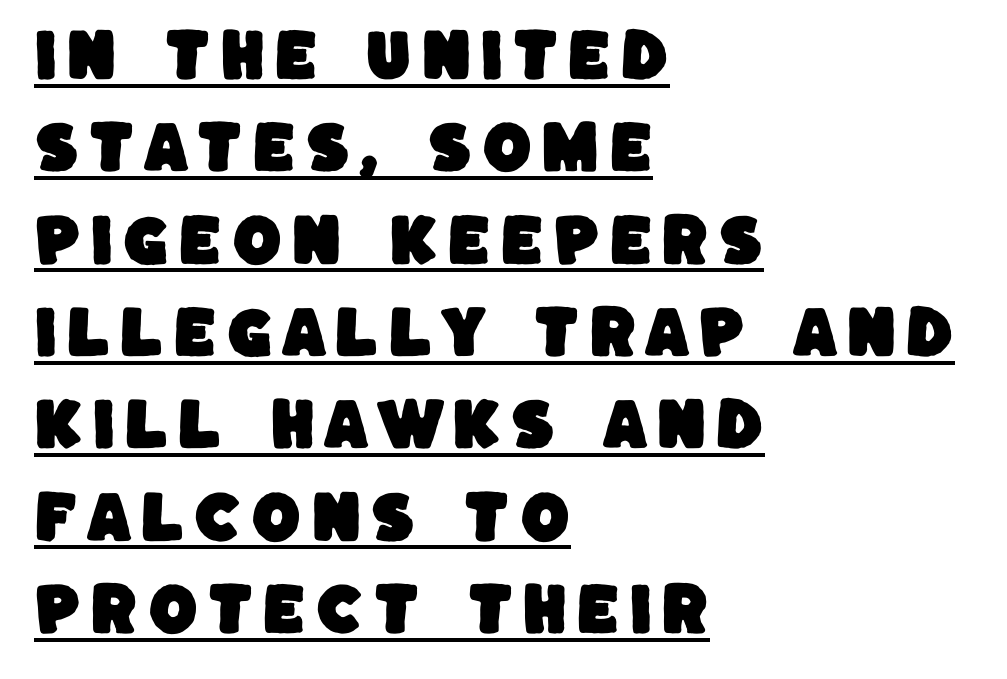
The image shows 57 px sans-serif type; set left-aligned, normal line spacing (1.62x), underlined; low stroke contrast and a large x-height.
